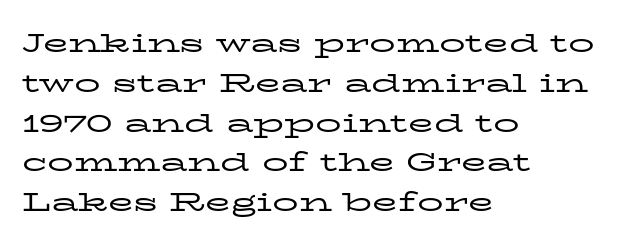
Q: Is the text bold? A: No.
Q: Is the text italic (slanted)? A: No, it is upright.
Q: Is the text underlined? A: No.
Q: How is the paragraph aligned? A: Left-aligned.
Q: Is the spacing between letters normal or unusually wide? A: Normal.
Q: Is the spacing between lines tight, normal or loose? A: Normal.
